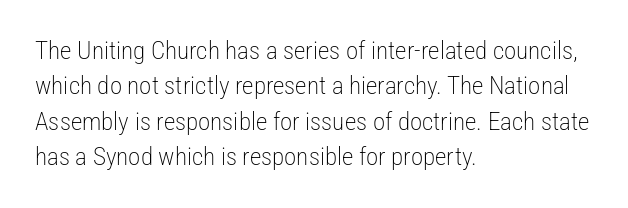
The image shows 25 px text type, upright; set left-aligned, normal line spacing (1.42x), normal letter spacing, not underlined.
